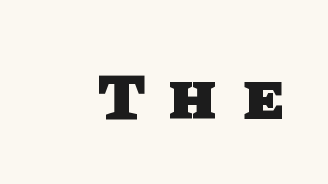
{"serif": "no", "bold": "yes", "weight": "heavy", "width": "normal", "stroke_contrast": "low", "x_height": "large", "monospaced": "no", "underline": "no", "letter_spacing": "wide", "letter_spacing_em": 0.38, "glyph_px": 67}
